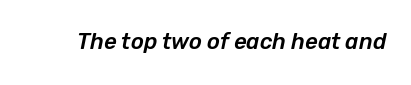
The image shows 22 px text type, italic (leaning right); set normal letter spacing, not underlined.
